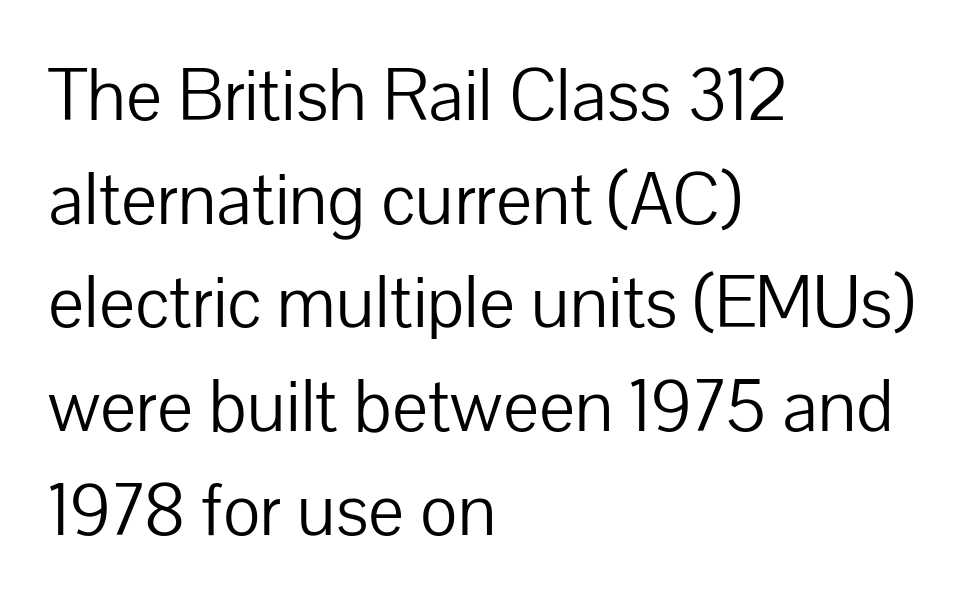
The gap between lines stays unmarked. Caption: multi-line text, flush left, ragged right. Italic: no, the glyphs are upright roman. This sample uses a sans-serif face.
